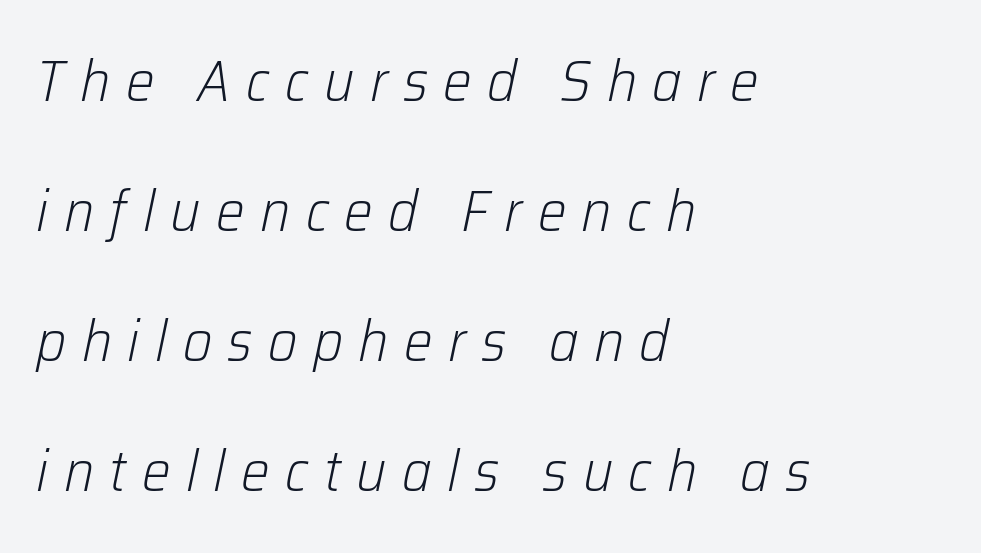
Q: Is the text bold? A: No.
Q: Is the text italic (slanted)? A: Yes, it leans right by about 12 degrees.
Q: Is the text underlined? A: No.
Q: How is the paragraph aligned? A: Left-aligned.
Q: Is the spacing between letters normal or unusually wide? A: Unusually wide.
Q: Is the spacing between lines tight, normal or loose? A: Loose.
Q: Width (condensed, normal, or wide)? A: Normal.
Q: Stroke contrast? A: Low.
Q: x-height? A: Medium.
Q: Monospaced? A: No.
